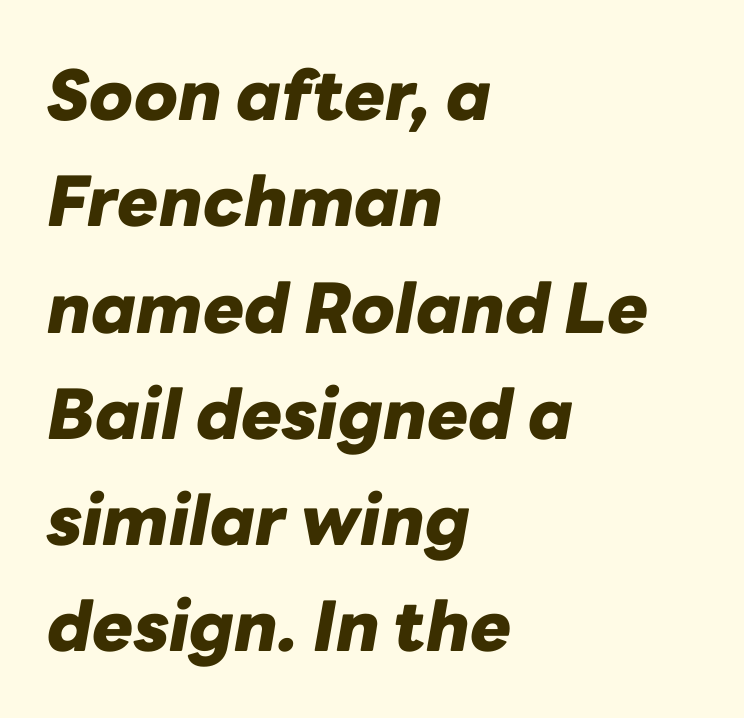
Varying glyph widths throughout — classic text-font behaviour. Is the letter spacing exaggerated? No — it looks like the ordinary default. Look at the stroke-to-counter ratio: heavy, a bold. Only glyphs here, with clear space below each row. These lines were composed using italics.
